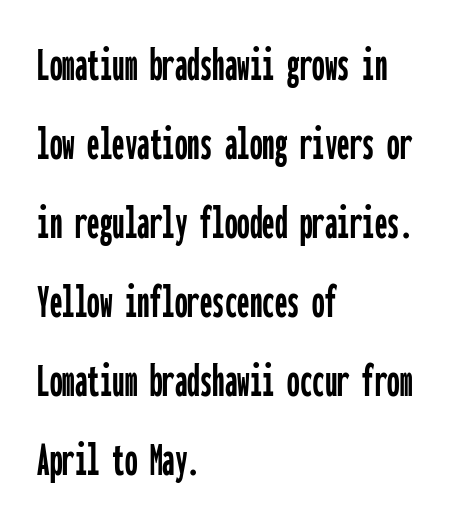
{"serif": "no", "italic": "no", "width": "condensed", "stroke_contrast": "low", "x_height": "medium", "monospaced": "yes", "underline": "no", "align": "left", "line_spacing": "normal", "line_spacing_ratio": 1.58, "letter_spacing": "normal", "letter_spacing_em": 0.0, "glyph_px": 50}
